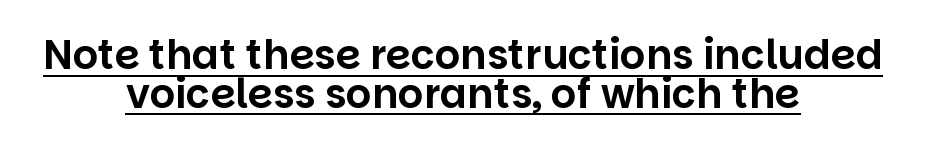
The specimen includes a rule beneath the text block's lines. In terms of posture, this sample is upright. Every row of glyphs is offset so its center matches the block's center. Is the letter spacing exaggerated? No — it looks like the ordinary default.
